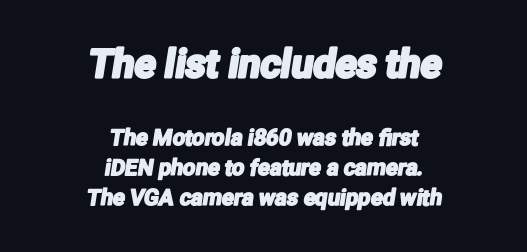
Regarding leading, the lines here are spaced in the standard way. No word sits above an underline. Varying glyph widths throughout — classic text-font behaviour. Where is the straight margin? There isn't one; the lines are centered. Observe the absence of serifs on each vertical stroke in this sample.
